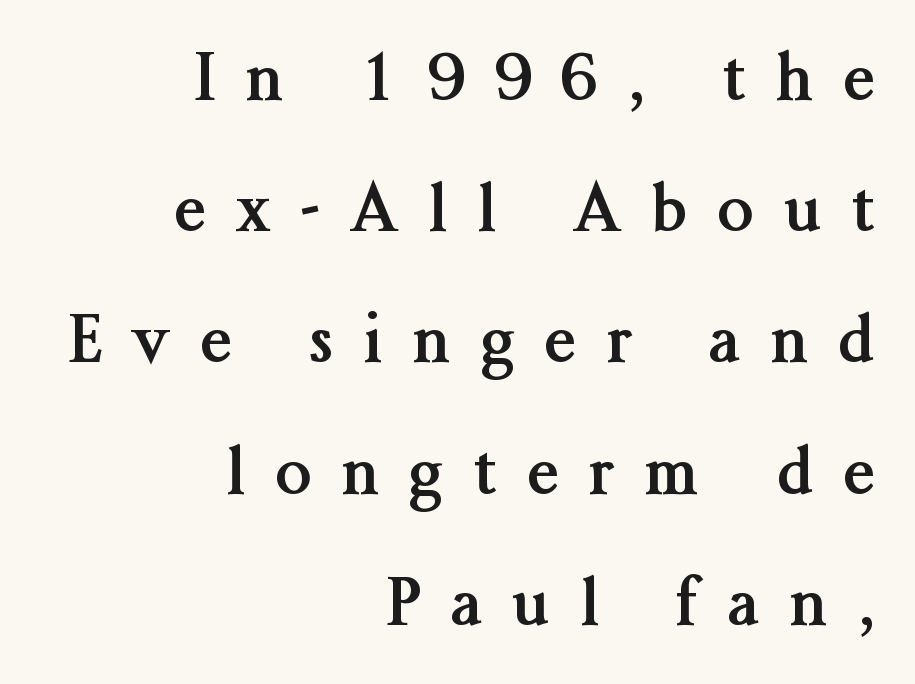
Q: Is the text bold? A: Yes.
Q: Is the text italic (slanted)? A: No, it is upright.
Q: Is the typeface a serif or a sans-serif typeface? A: Serif.
Q: Is the text underlined? A: No.
Q: How is the paragraph aligned? A: Right-aligned.
Q: Is the spacing between letters normal or unusually wide? A: Unusually wide.
Q: Is the spacing between lines tight, normal or loose? A: Loose.
Q: Width (condensed, normal, or wide)? A: Normal.
Q: Stroke contrast? A: Medium.
Q: x-height? A: Medium.
Q: Monospaced? A: No.
